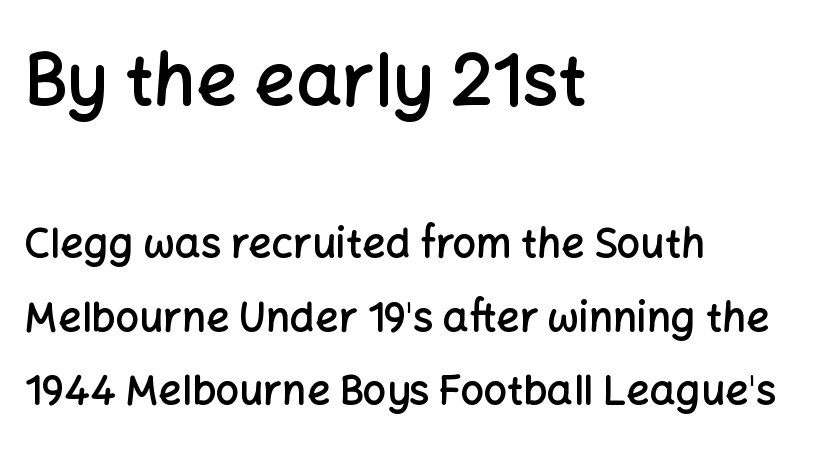
Q: Is the text bold? A: Semi-bold.
Q: Is the text italic (slanted)? A: No, it is upright.
Q: Is the typeface a serif or a sans-serif typeface? A: Sans-serif.
Q: Is the text underlined? A: No.
Q: How is the paragraph aligned? A: Left-aligned.
Q: Is the spacing between letters normal or unusually wide? A: Normal.
Q: Which block of text is set in a larger size, the first (top) or the second (bottom)? A: The first (top) one.
Q: Width (condensed, normal, or wide)? A: Normal.
Q: Stroke contrast? A: Low.
Q: x-height? A: Medium.
Q: Monospaced? A: No.
